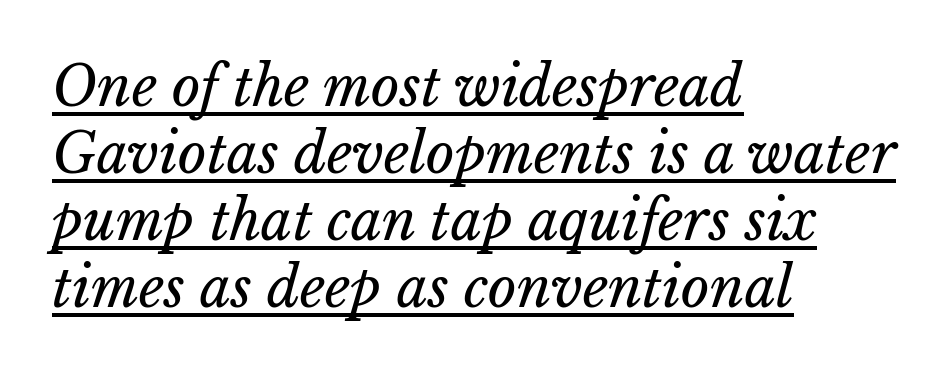
{"italic": "yes", "lean": "right", "slant_degrees": 15, "bold": "no", "weight": "regular", "width": "normal", "stroke_contrast": "low", "x_height": "medium", "monospaced": "no", "underline": "yes", "align": "left", "line_spacing_ratio": 1.22, "letter_spacing": "normal", "letter_spacing_em": 0.0, "glyph_px": 55}
